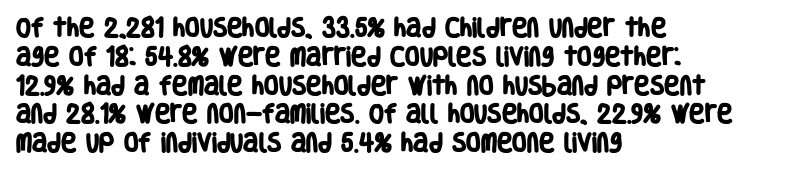
The image shows 21 px bold type; set left-aligned, normal line spacing (1.37x), normal letter spacing, not underlined.
